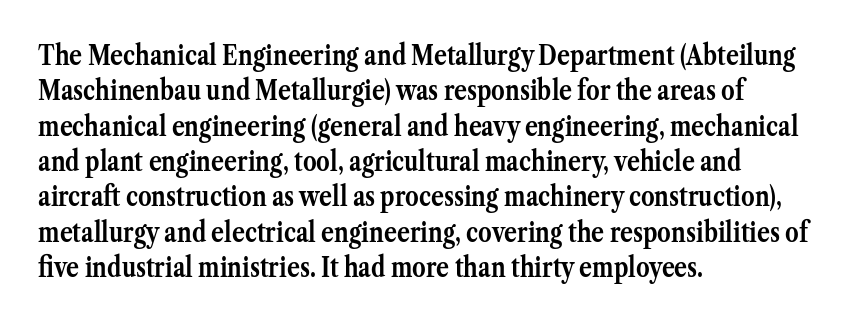
A clean baseline with only descenders dipping below it. These lines stack with their left ends in a neat column. Regular leading. Pretty heavy lettering here — definitely bold. Does extra space separate the letters? No, they use regular spacing.
